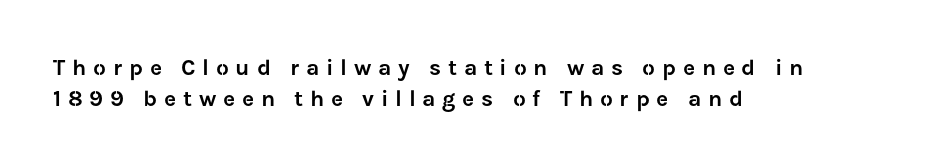
Q: Is the text italic (slanted)? A: No, it is upright.
Q: Is the text underlined? A: No.
Q: How is the paragraph aligned? A: Left-aligned.
Q: Is the spacing between letters normal or unusually wide? A: Unusually wide.
Q: Is the spacing between lines tight, normal or loose? A: Normal.
